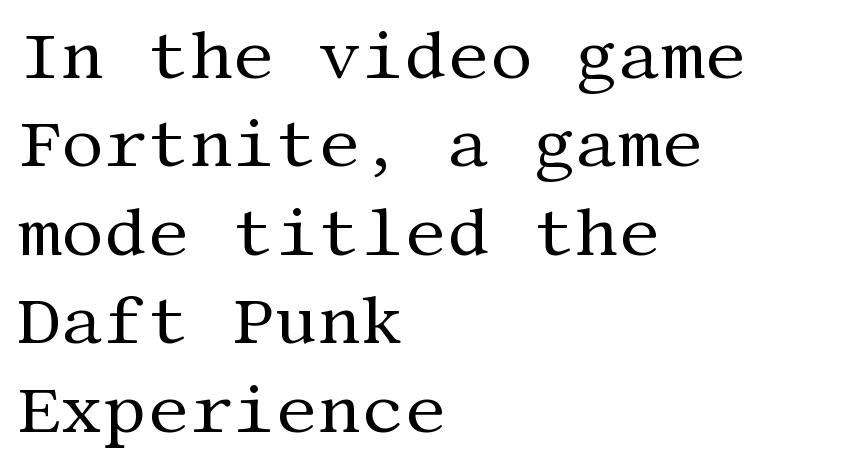
The image shows 67 px regular-weight serif type, upright; set left-aligned, normal line spacing (1.32x), normal letter spacing, not underlined; medium stroke contrast and a large x-height.
